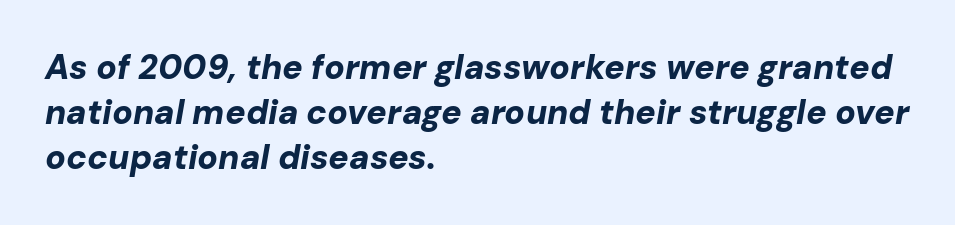
{"italic": "yes", "lean": "right", "slant_degrees": 10, "bold": "yes", "weight": "bold", "width": "normal", "stroke_contrast": "low", "x_height": "medium", "monospaced": "no", "underline": "no", "align": "left", "line_spacing": "normal", "line_spacing_ratio": 1.32, "letter_spacing": "normal", "letter_spacing_em": 0.0, "glyph_px": 34}
